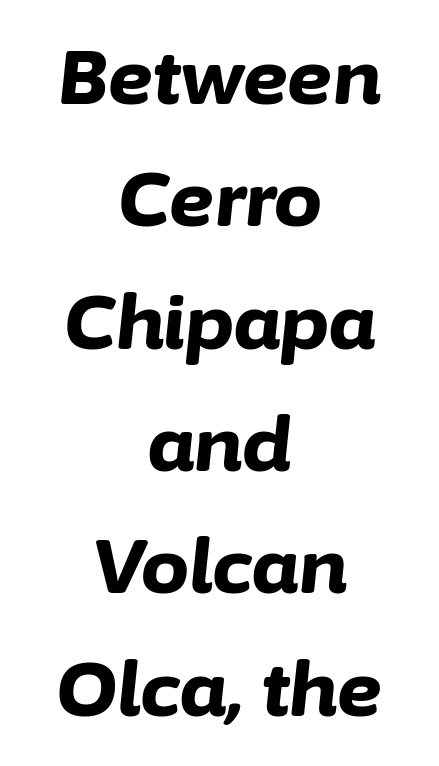
The image shows 76 px bold type, italic (leaning right); set centered, normal line spacing (1.61x), normal letter spacing, not underlined; low stroke contrast and a medium x-height.
